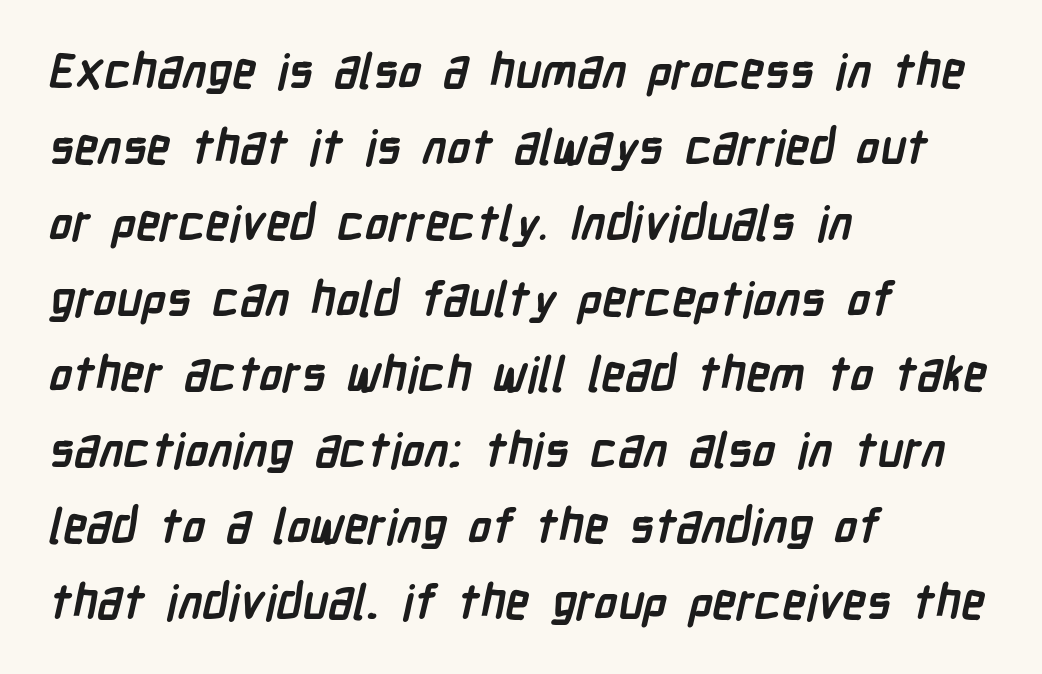
The image shows 48 px semibold, condensed sans-serif type; set left-aligned, normal line spacing (1.58x), normal letter spacing, not underlined; low stroke contrast and a medium x-height.
